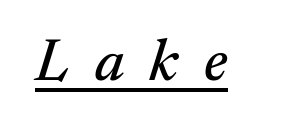
Students, observe the line beneath the letters — that is underlining. Slant detected: the letters are inclined. The glyphs in this specimen are seriffed. Spacing verdict: proportional, widths tailored to each character.
